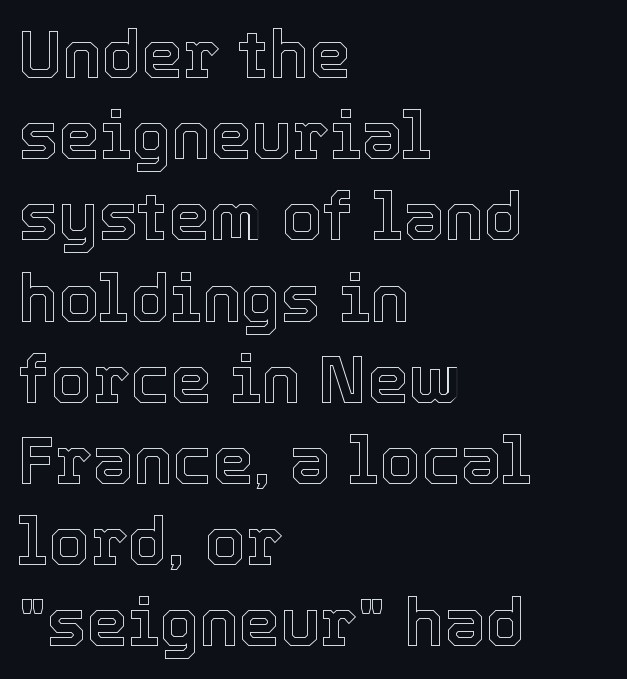
Q: Is the text italic (slanted)? A: No, it is upright.
Q: Is the text underlined? A: No.
Q: How is the paragraph aligned? A: Left-aligned.
Q: Is the spacing between letters normal or unusually wide? A: Normal.
Q: Width (condensed, normal, or wide)? A: Normal.
Q: x-height? A: Medium.
Q: Monospaced? A: No.
